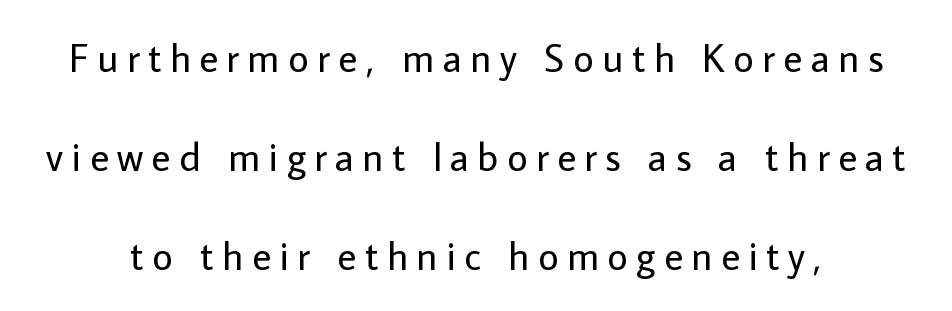
{"serif": "no", "italic": "no", "bold": "no", "weight": "regular", "width": "normal", "stroke_contrast": "low", "x_height": "medium", "monospaced": "no", "underline": "no", "line_spacing": "loose", "line_spacing_ratio": 2.47, "letter_spacing": "wide", "letter_spacing_em": 0.21, "glyph_px": 40}
